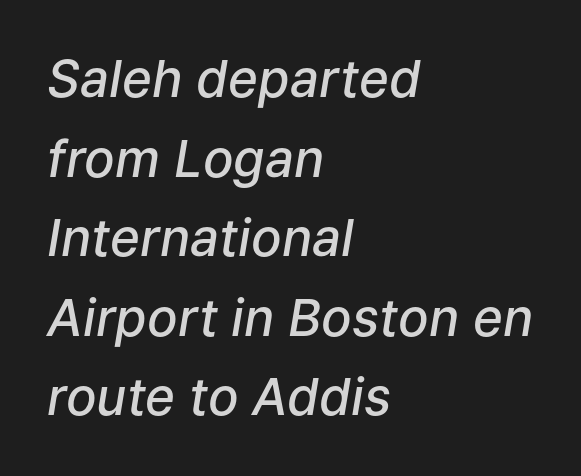
The image shows 51 px semibold type, italic (leaning right); set left-aligned, normal line spacing (1.56x), normal letter spacing, not underlined; low stroke contrast and a medium x-height.
